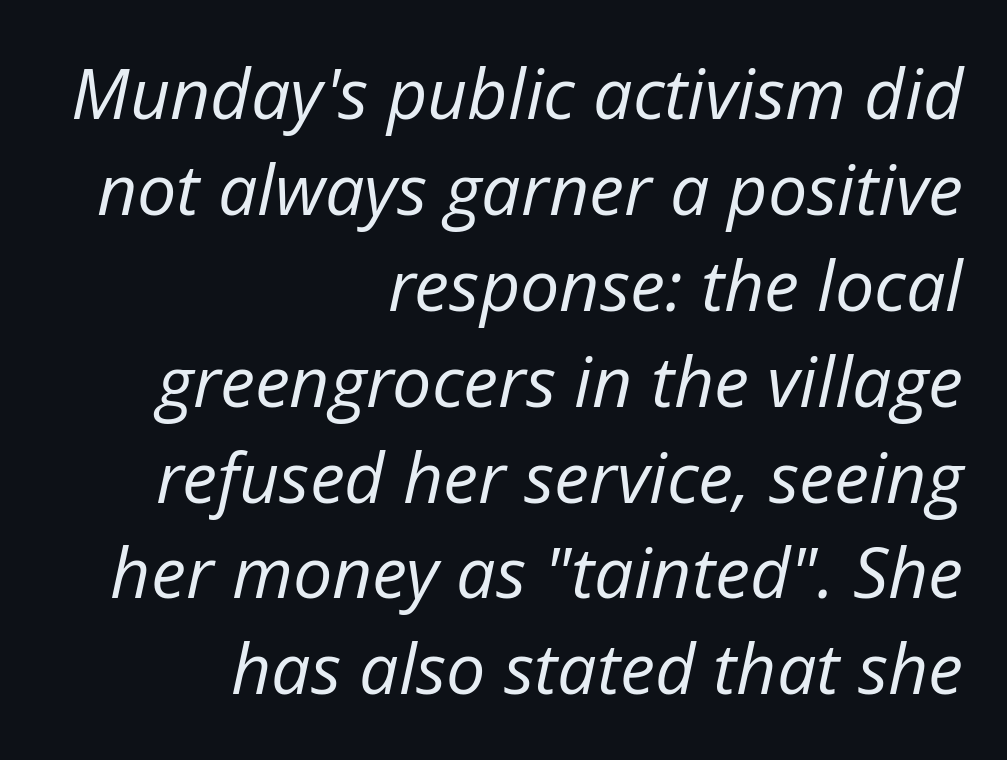
This sample has the flowing, uneven cadence of proportional lettering. These lines are set flush right with a ragged left edge. This is oblique type, the kind used for emphasis or titles. Is the stroke heavy? The answer is a plain regular-or-lighter.
